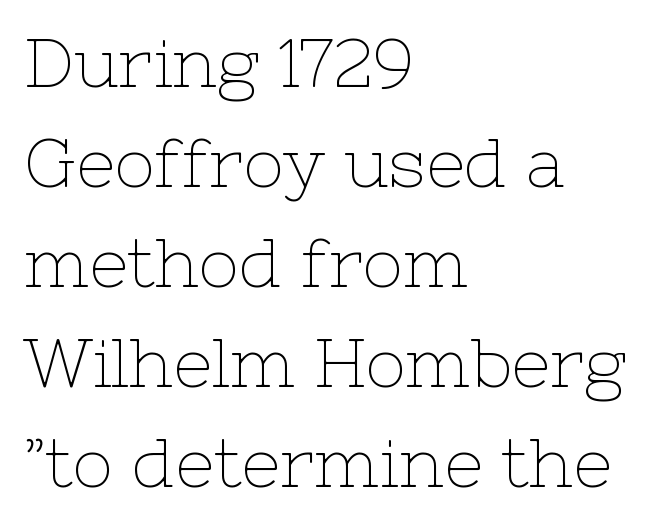
Q: Is the text bold? A: No.
Q: Is the text italic (slanted)? A: No, it is upright.
Q: Is the typeface a serif or a sans-serif typeface? A: Serif.
Q: Is the text underlined? A: No.
Q: How is the paragraph aligned? A: Left-aligned.
Q: Is the spacing between letters normal or unusually wide? A: Normal.
Q: Is the spacing between lines tight, normal or loose? A: Normal.
Q: Width (condensed, normal, or wide)? A: Normal.
Q: Stroke contrast? A: Low.
Q: x-height? A: Medium.
Q: Monospaced? A: No.
